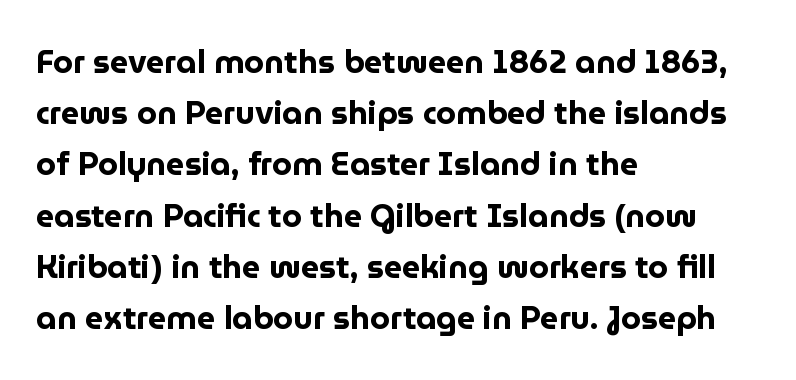
You could not count columns in this text — the font is proportionally spaced. The paragraph shown leans on its left margin. Only glyphs here, with clear space below each row. Is the letter spacing exaggerated? No — it looks like the ordinary default. Students, this is bold: see how much ink each stroke carries. Are there feet on the stems? There aren't — it's a sans.
